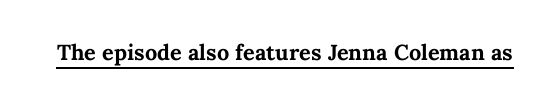
{"italic": "no", "bold": "yes", "weight": "semibold", "width": "normal", "stroke_contrast": "medium", "x_height": "medium", "monospaced": "no", "underline": "yes", "letter_spacing": "normal", "letter_spacing_em": 0.0, "glyph_px": 29}
